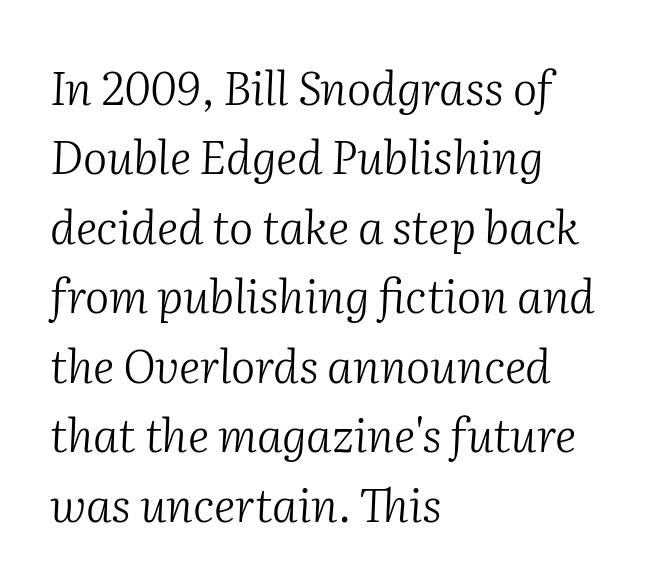
The image shows 46 px light serif type, italic (leaning right); set left-aligned, normal line spacing (1.51x), normal letter spacing, not underlined; medium stroke contrast and a medium x-height.
